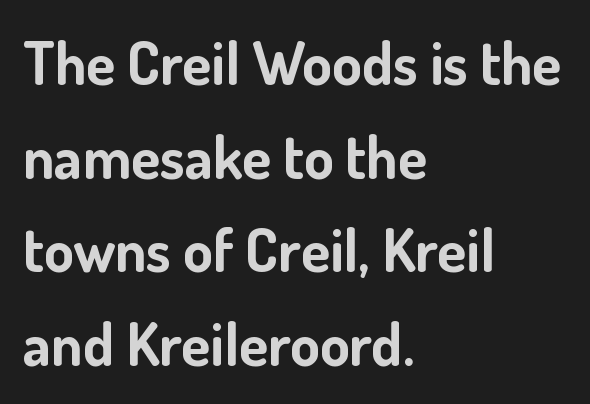
The image shows 60 px bold sans-serif type, upright; set left-aligned, normal line spacing (1.56x), normal letter spacing, not underlined; low stroke contrast and a small x-height.
